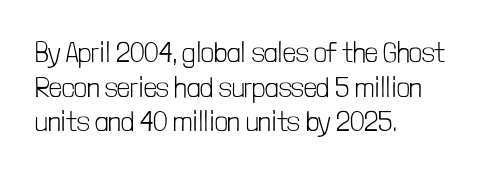
{"serif": "no", "italic": "no", "bold": "no", "weight": "light", "width": "condensed", "stroke_contrast": "low", "x_height": "medium", "monospaced": "no", "underline": "no", "align": "left", "line_spacing_ratio": 1.24, "letter_spacing": "normal", "letter_spacing_em": 0.0, "glyph_px": 28}
